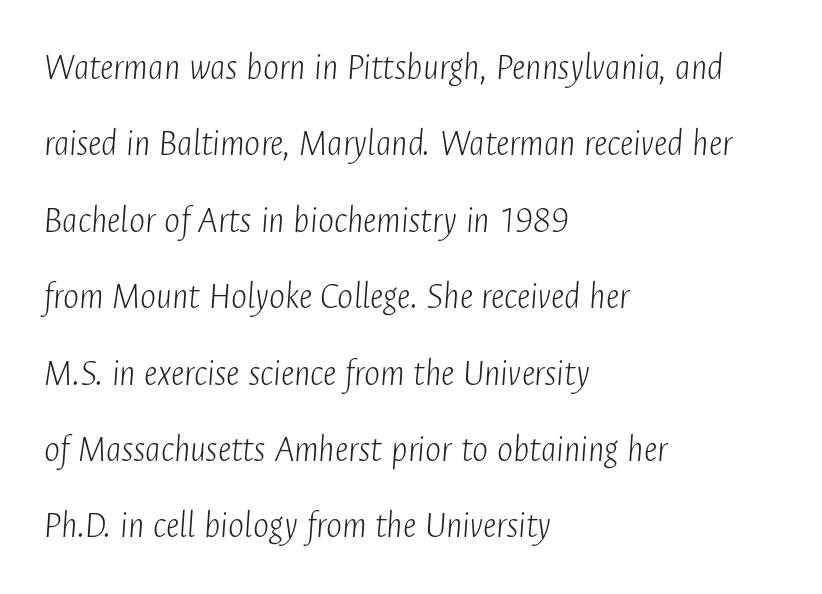
{"italic": "yes", "lean": "right", "slant_degrees": 4, "bold": "no", "weight": "light", "width": "condensed", "stroke_contrast": "low", "x_height": "medium", "monospaced": "no", "underline": "no", "align": "left", "line_spacing": "loose", "line_spacing_ratio": 2.01, "letter_spacing": "normal", "letter_spacing_em": 0.0, "glyph_px": 38}
